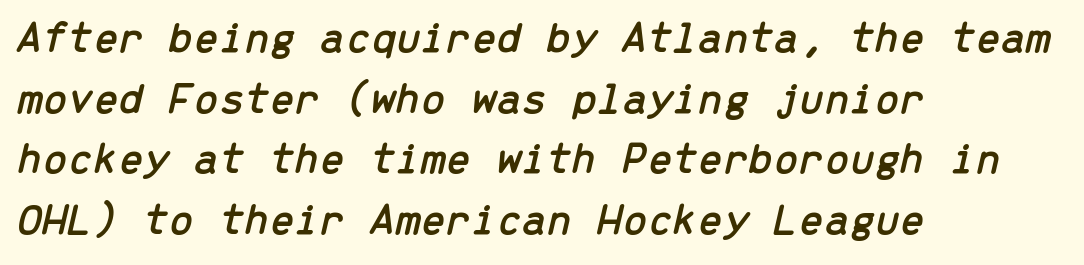
{"italic": "yes", "lean": "right", "slant_degrees": 13, "width": "normal", "stroke_contrast": "low", "x_height": "medium", "monospaced": "yes", "underline": "no", "align": "left", "line_spacing": "normal", "line_spacing_ratio": 1.35, "letter_spacing": "normal", "letter_spacing_em": 0.0, "glyph_px": 45}
